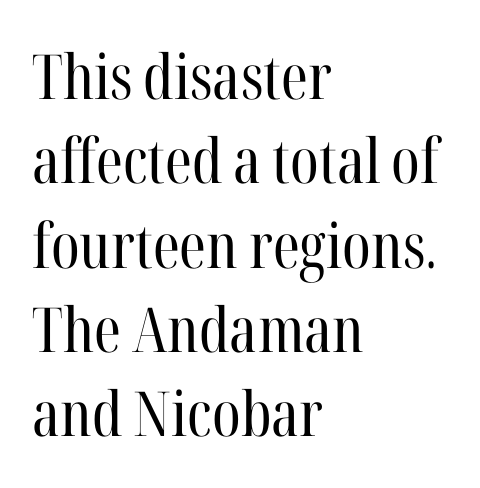
{"serif": "yes", "italic": "no", "bold": "no", "weight": "regular", "width": "condensed", "stroke_contrast": "high", "x_height": "medium", "monospaced": "no", "underline": "no", "align": "left", "line_spacing": "normal", "line_spacing_ratio": 1.36, "letter_spacing": "normal", "letter_spacing_em": 0.0, "glyph_px": 62}
